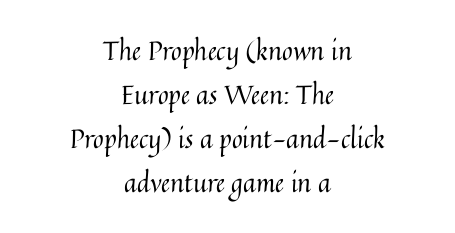
These lines are centered, leaving both edges ragged. Line spacing here is normal. Plain, unruled lines of type. The typeface has the unassuming heft of standard copy or less.
